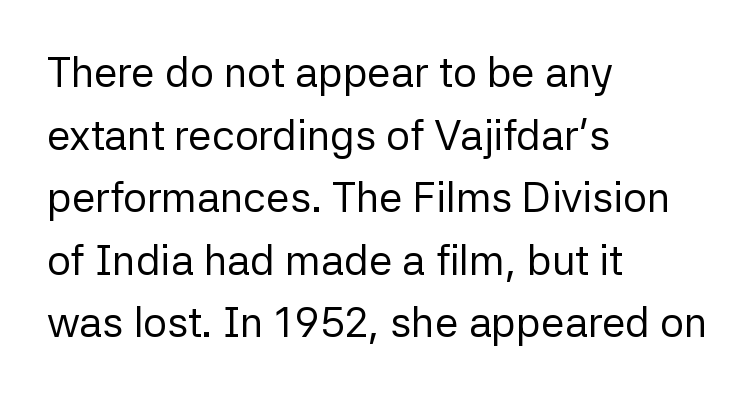
Stroke mass is kept to a normal reading level or below. The rendering shows plain stroke endings on the letterforms — a sans-serif design. Notice how the stems are strictly vertical — no italics here. The passage shown is not underscored anywhere.
